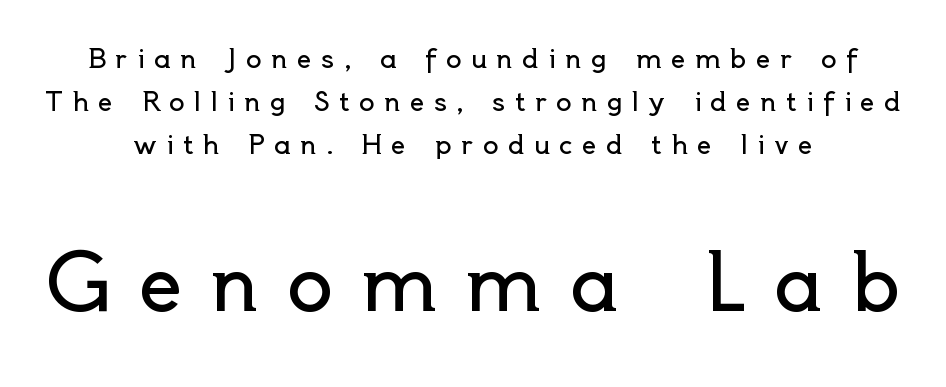
Q: Is the text bold? A: No.
Q: Is the text italic (slanted)? A: No, it is upright.
Q: Is the typeface a serif or a sans-serif typeface? A: Sans-serif.
Q: Is the text underlined? A: No.
Q: How is the paragraph aligned? A: Centered.
Q: Is the spacing between letters normal or unusually wide? A: Unusually wide.
Q: Is the spacing between lines tight, normal or loose? A: Normal.
Q: Which block of text is set in a larger size, the first (top) or the second (bottom)? A: The second (bottom) one.
Q: Width (condensed, normal, or wide)? A: Normal.
Q: x-height? A: Small.
Q: Monospaced? A: No.
